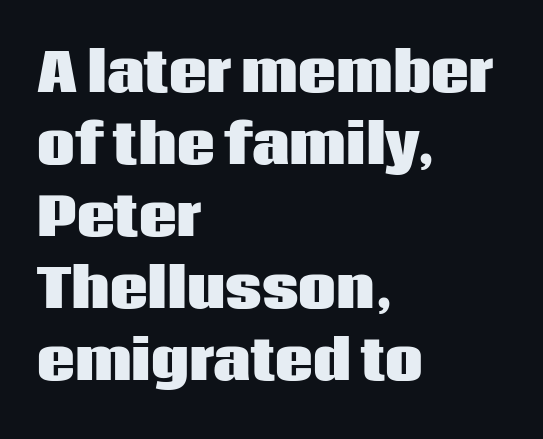
Q: Is the text bold? A: Yes.
Q: Is the text italic (slanted)? A: No, it is upright.
Q: Is the typeface a serif or a sans-serif typeface? A: Sans-serif.
Q: Is the text underlined? A: No.
Q: How is the paragraph aligned? A: Left-aligned.
Q: Is the spacing between letters normal or unusually wide? A: Normal.
Q: Is the spacing between lines tight, normal or loose? A: Normal.
Q: Width (condensed, normal, or wide)? A: Normal.
Q: Stroke contrast? A: Low.
Q: x-height? A: Large.
Q: Monospaced? A: No.
